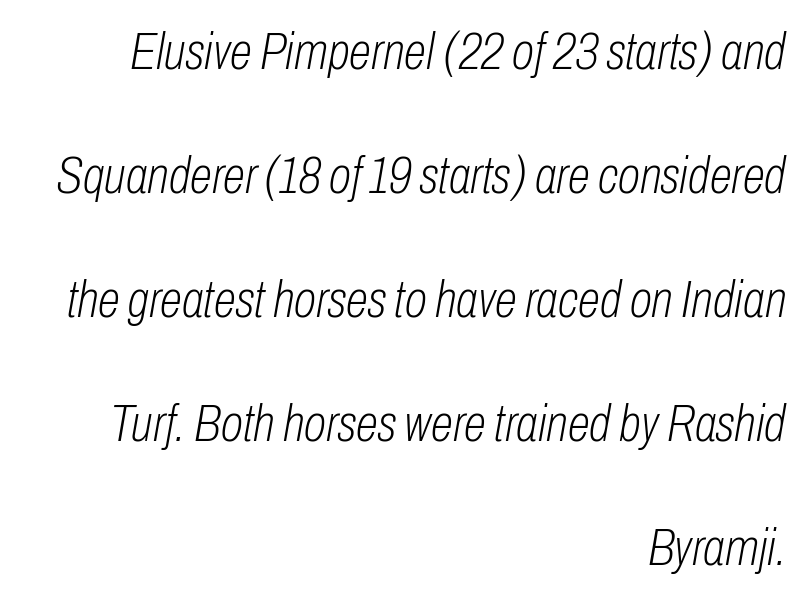
The image shows 51 px light, condensed type, italic (leaning right); set right-aligned, loose line spacing (2.43x), normal letter spacing, not underlined; low stroke contrast and a medium x-height.
